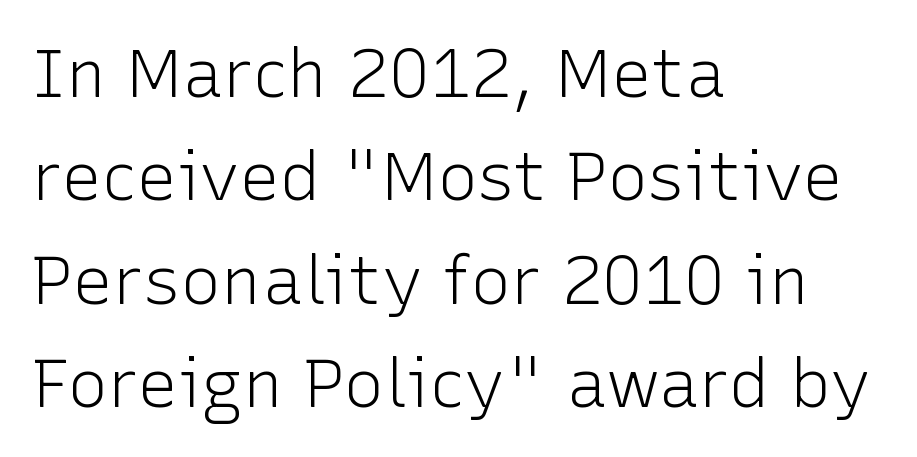
Inter-character spacing is left at the font's built-in metrics. The rendering uses a moderate line-height, typical for paragraphs. The face looks like a standard text weight, possibly lighter. This sample uses a sans-serif face.
